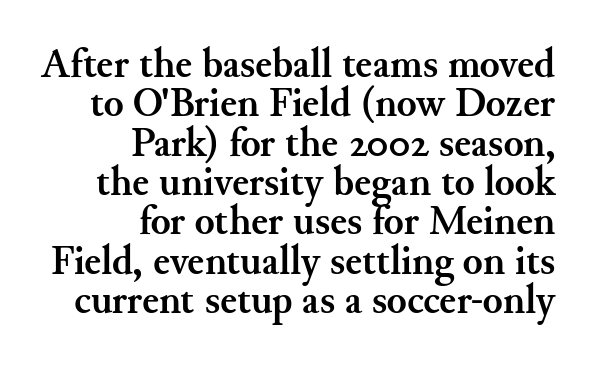
The image shows 41 px semibold serif type, upright; set right-aligned, tight line spacing (0.96x), normal letter spacing, not underlined; medium stroke contrast and a small x-height.
